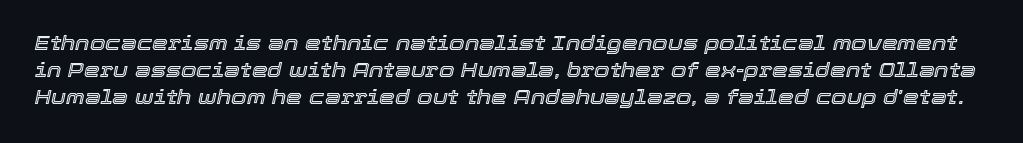
{"italic": "yes", "lean": "right", "slant_degrees": 12, "underline": "no", "line_spacing": "normal", "line_spacing_ratio": 1.34, "letter_spacing": "normal", "letter_spacing_em": 0.0, "glyph_px": 20}
